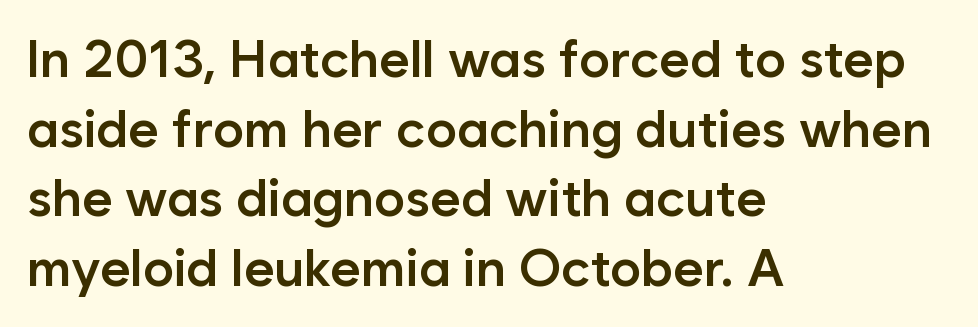
{"serif": "no", "italic": "no", "bold": "semi", "weight": "semibold", "width": "normal", "stroke_contrast": "low", "x_height": "medium", "monospaced": "no", "underline": "no", "align": "left", "line_spacing": "normal", "line_spacing_ratio": 1.34, "letter_spacing": "normal", "letter_spacing_em": 0.0, "glyph_px": 52}
